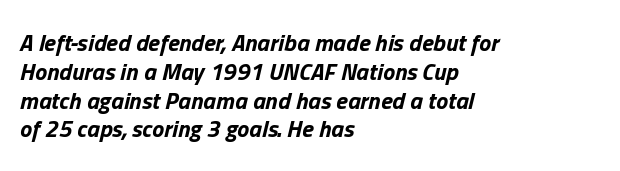
Q: Is the text bold? A: Yes.
Q: Is the text italic (slanted)? A: Yes, it leans right by about 13 degrees.
Q: Is the text underlined? A: No.
Q: How is the paragraph aligned? A: Left-aligned.
Q: Is the spacing between letters normal or unusually wide? A: Normal.
